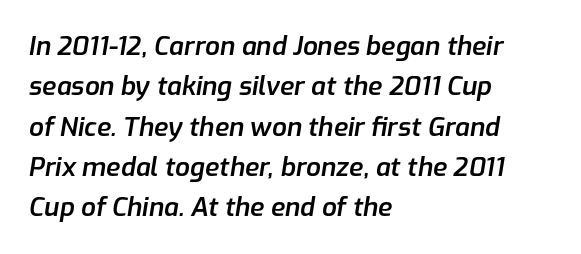
Q: Is the text bold? A: Semi-bold.
Q: Is the text italic (slanted)? A: Yes, it leans right by about 9 degrees.
Q: Is the text underlined? A: No.
Q: How is the paragraph aligned? A: Left-aligned.
Q: Is the spacing between letters normal or unusually wide? A: Normal.
Q: Is the spacing between lines tight, normal or loose? A: Normal.
